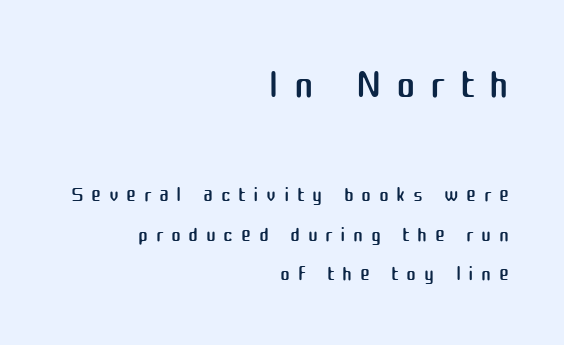
{"serif": "no", "italic": "no", "bold": "no", "weight": "regular", "width": "normal", "stroke_contrast": "medium", "x_height": "medium", "monospaced": "no", "underline": "no", "align": "right", "line_spacing": "normal", "line_spacing_ratio": 1.31, "letter_spacing": "wide", "letter_spacing_em": 0.25, "larger_block": "first", "size_ratio": 1.97, "glyph_px": 59}
